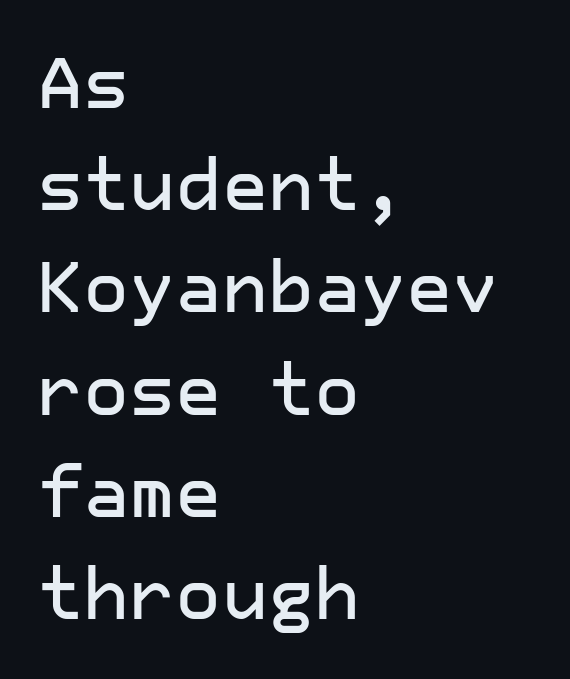
The image shows 71 px sans-serif type, upright; set left-aligned, normal line spacing (1.44x), normal letter spacing, not underlined; low stroke contrast and a medium x-height.
